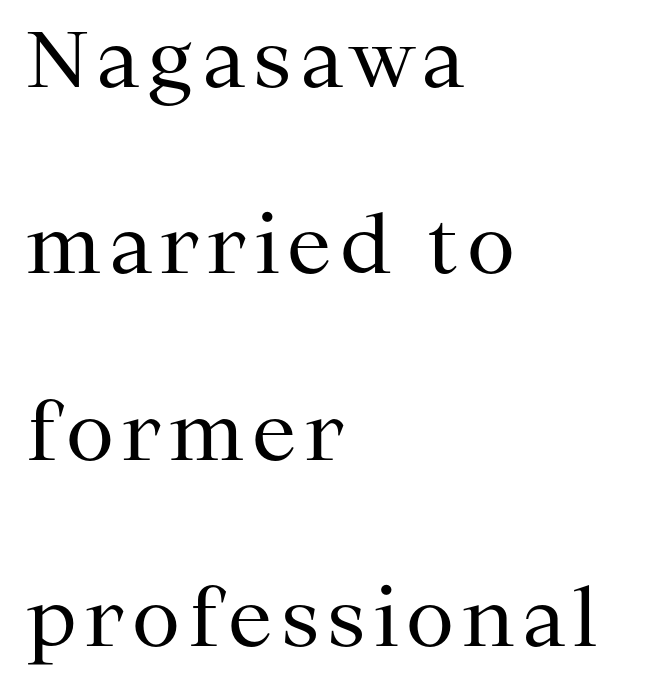
The image shows 79 px regular-weight serif type, upright; set left-aligned, loose line spacing (2.36x), not underlined; medium stroke contrast and a medium x-height.
